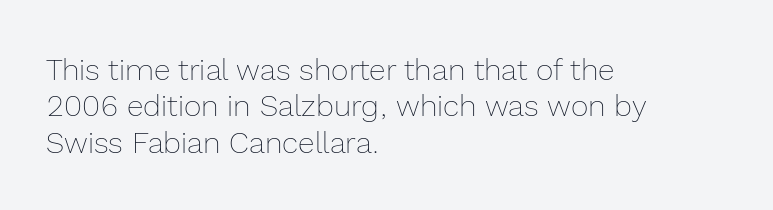
The rendering anchors every line to the left-hand side. The passage shown has conventional tracking throughout. Each stroke keeps to a modest, everyday thickness or less. The axis of the letterforms is exactly vertical. Plain, unruled lines of type. These lines are rendered in a variable-pitch font.
